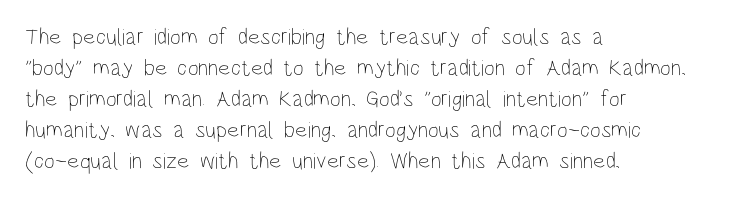
The image shows 23 px text type, upright; set left-aligned, normal line spacing (1.35x), normal letter spacing, not underlined.
